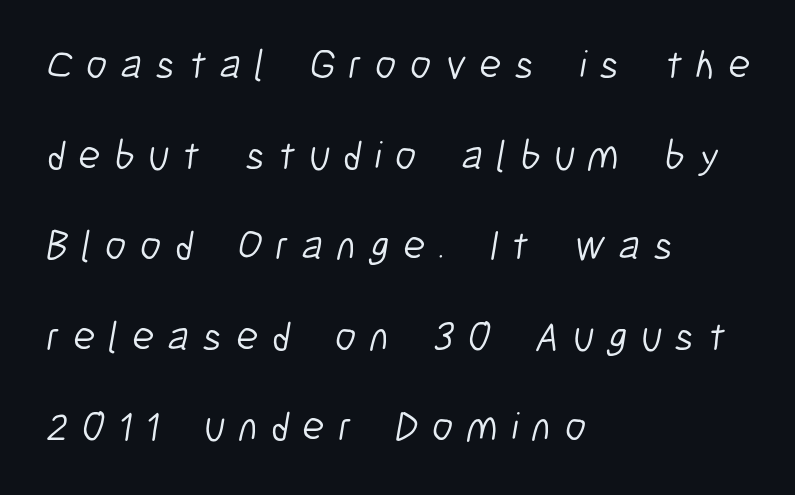
The image shows 41 px light, condensed sans-serif type; set left-aligned, loose line spacing (2.21x), unusually wide letter spacing (+0.33 em), not underlined; low stroke contrast and a medium x-height.
